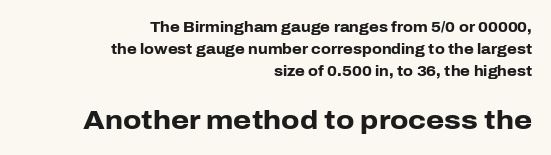
Q: Is the text bold? A: Yes.
Q: Is the text italic (slanted)? A: No, it is upright.
Q: Is the text underlined? A: No.
Q: How is the paragraph aligned? A: Right-aligned.
Q: Is the spacing between letters normal or unusually wide? A: Normal.
Q: Is the spacing between lines tight, normal or loose? A: Normal.
Q: Which block of text is set in a larger size, the first (top) or the second (bottom)? A: The second (bottom) one.
